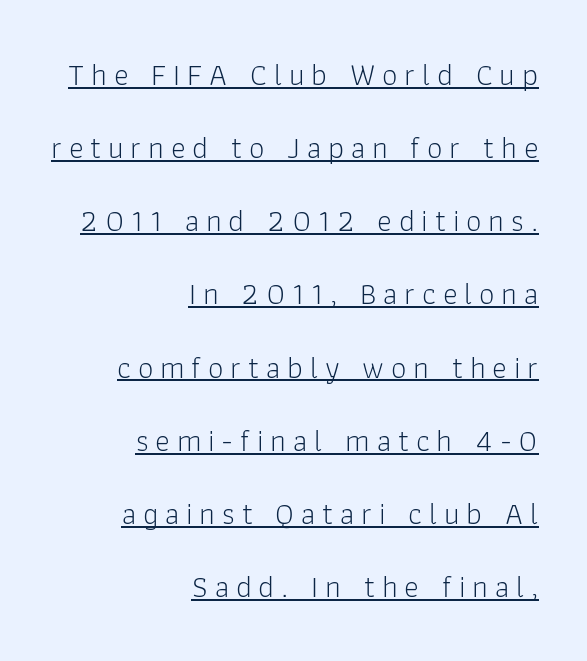
{"serif": "no", "italic": "no", "bold": "no", "weight": "light", "width": "normal", "stroke_contrast": "low", "x_height": "medium", "monospaced": "no", "underline": "yes", "align": "right", "line_spacing": "loose", "line_spacing_ratio": 2.36, "letter_spacing": "wide", "letter_spacing_em": 0.22, "glyph_px": 31}
